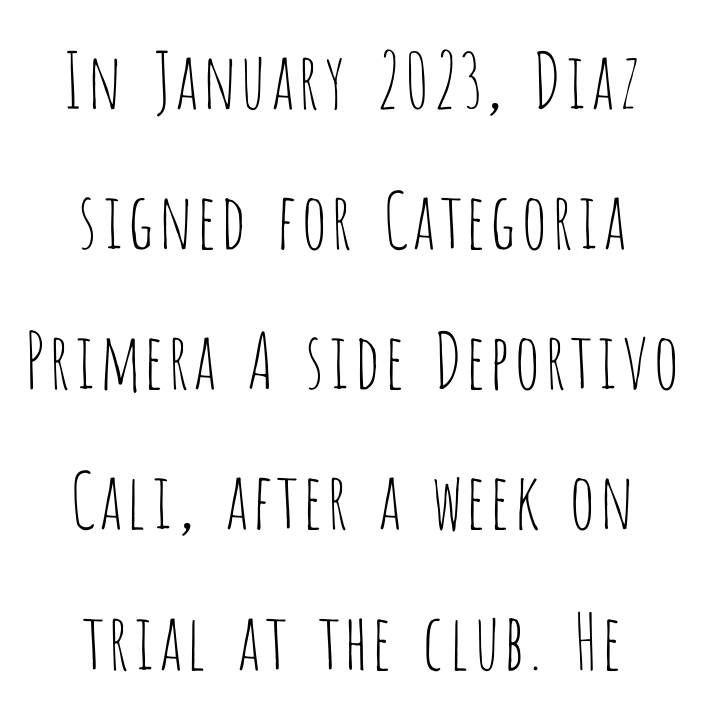
{"serif": "no", "italic": "no", "bold": "no", "weight": "thin", "width": "condensed", "stroke_contrast": "low", "x_height": "large", "monospaced": "no", "underline": "no", "align": "center", "line_spacing_ratio": 1.82, "letter_spacing": "normal", "letter_spacing_em": 0.0, "glyph_px": 77}
